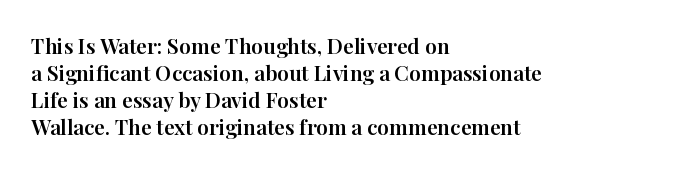
Q: Is the text italic (slanted)? A: No, it is upright.
Q: Is the text underlined? A: No.
Q: How is the paragraph aligned? A: Left-aligned.
Q: Is the spacing between letters normal or unusually wide? A: Normal.
Q: Is the spacing between lines tight, normal or loose? A: Normal.
